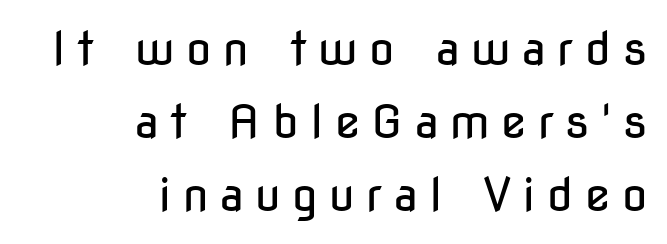
Q: Is the text bold? A: No.
Q: Is the text italic (slanted)? A: No, it is upright.
Q: Is the typeface a serif or a sans-serif typeface? A: Sans-serif.
Q: Is the text underlined? A: No.
Q: How is the paragraph aligned? A: Right-aligned.
Q: Is the spacing between letters normal or unusually wide? A: Unusually wide.
Q: Is the spacing between lines tight, normal or loose? A: Normal.
Q: Width (condensed, normal, or wide)? A: Condensed.
Q: Stroke contrast? A: Low.
Q: x-height? A: Medium.
Q: Monospaced? A: No.
